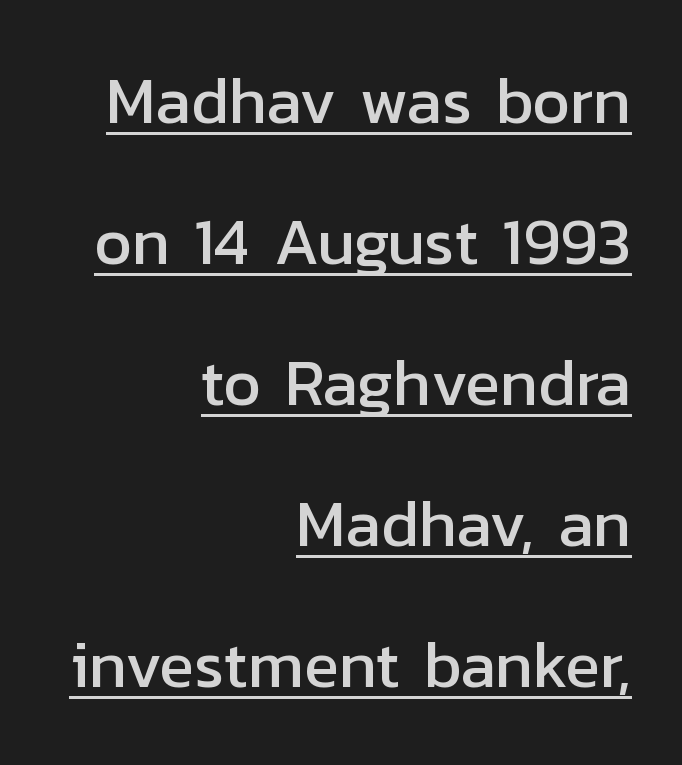
The image shows 65 px sans-serif type, upright; set right-aligned, loose line spacing (2.17x), normal letter spacing, underlined; low stroke contrast and a medium x-height.
